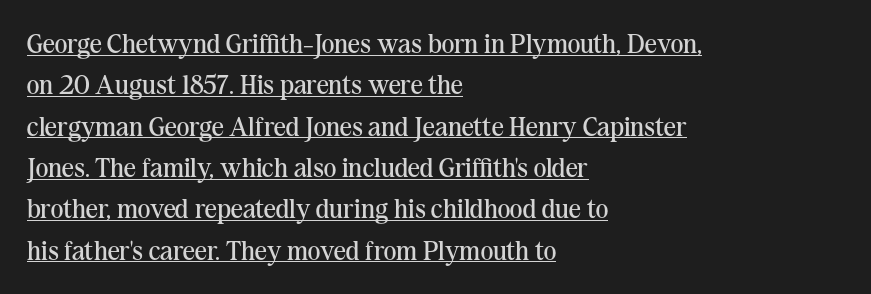
What's the leading like? Ordinary, nothing unusual. Like a heading marked for emphasis, these lines bear an underscore. Standard letterfit; no display-style spreading of the glyphs. Quick note: not italic, upright. The paragraph shown leans on its left margin. Heft: none added — not bold.
